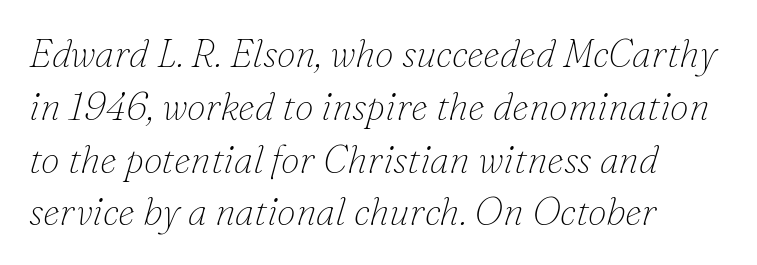
Words appear dense and cohesive because spacing is normal. Note the varied advance widths — an 'i' is clearly narrower than an 'm'. Underlining? Definitely not there. The letters are slanted; this is an italic face. The characters are drawn with everyday or finer stroke widths. This sample keeps an unexceptional amount of space between lines.
